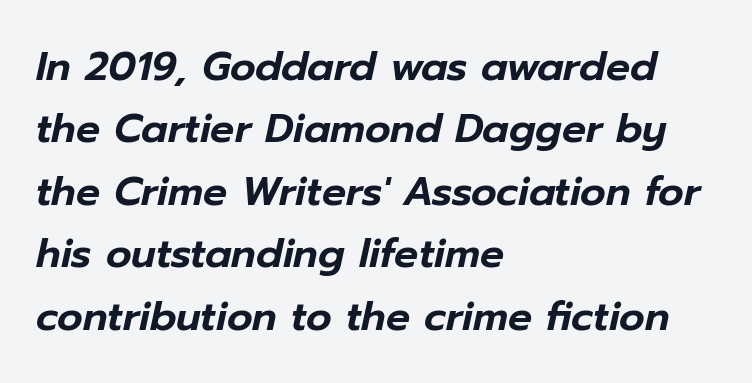
Proportional: the letters do not fall into vertical columns. This block has exactly the height ordinary leading produces. Tracking here is standard; glyphs follow each other at the usual distance. Is the block centered? No — it sits flush against the left margin. Any mark beneath the type? The region is blank. Italic? Definitely — the glyphs are oblique.
